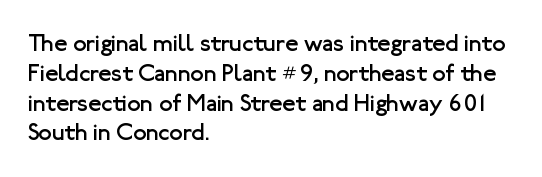
{"italic": "no", "bold": "no", "underline": "no", "align": "left", "line_spacing_ratio": 1.24, "letter_spacing": "normal", "letter_spacing_em": 0.0, "glyph_px": 24}
